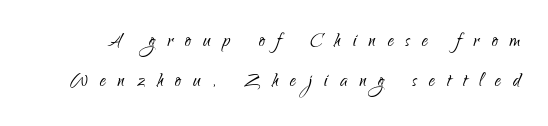
The image shows 24 px text type; set normal line spacing (1.66x), unusually wide letter spacing (+0.5 em), not underlined.
